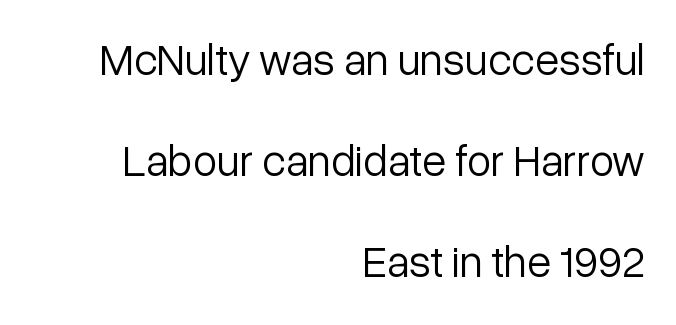
{"serif": "no", "italic": "no", "bold": "no", "weight": "light", "width": "normal", "stroke_contrast": "low", "x_height": "medium", "monospaced": "no", "underline": "no", "align": "right", "line_spacing": "loose", "line_spacing_ratio": 2.3, "letter_spacing": "normal", "letter_spacing_em": 0.0, "glyph_px": 44}
